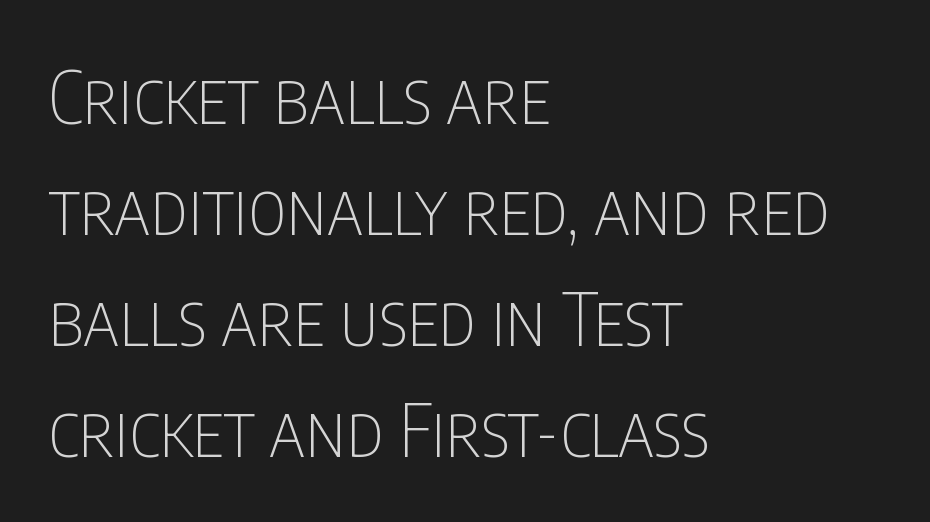
Counters stay open thanks to moderate or lighter strokes. The axis of the letterforms is exactly vertical. Plain, unruled lines of type. Nope, no serifs anywhere on these letters. This sample uses plain, unmodified letter spacing. Proportional: the letters do not fall into vertical columns.
